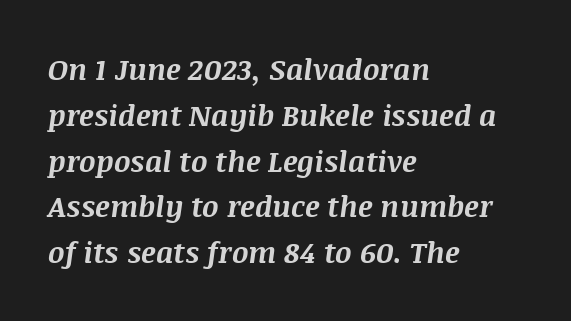
{"italic": "yes", "lean": "right", "slant_degrees": 8, "bold": "yes", "weight": "bold", "width": "normal", "stroke_contrast": "medium", "x_height": "large", "monospaced": "no", "underline": "no", "align": "left", "line_spacing": "normal", "line_spacing_ratio": 1.58, "letter_spacing": "normal", "letter_spacing_em": 0.0, "glyph_px": 29}
